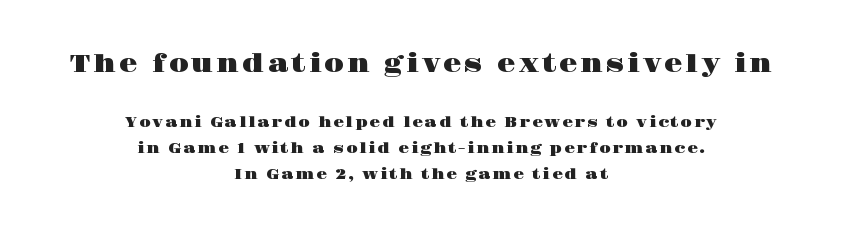
{"italic": "no", "underline": "no", "align": "center", "line_spacing_ratio": 1.86, "larger_block": "first", "size_ratio": 1.71, "glyph_px": 24}
